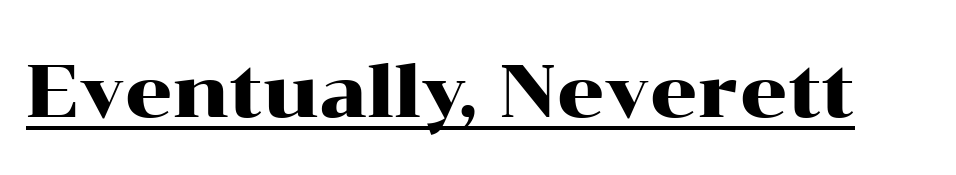
The passage shown is typed in a proportional face where columns would drift. The letters stand straight up with perfectly vertical stems. Font category for this specimen: serif. These characters rest on top of a visible drawn line.
